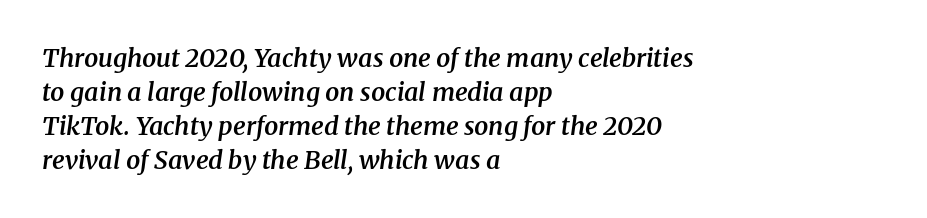
{"italic": "yes", "lean": "right", "slant_degrees": 8, "bold": "semi", "underline": "no", "align": "left", "line_spacing": "normal", "line_spacing_ratio": 1.36, "letter_spacing": "normal", "letter_spacing_em": 0.0, "glyph_px": 25}
